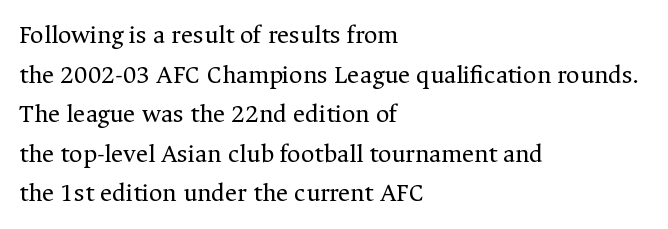
The block of text has a typical density, with ordinary space between rows. The line texture is even and compact thanks to regular tracking. Nothing heavy about these letters — not bold at all. Which margin do the lines hug? The left one — the right edge is uneven.
